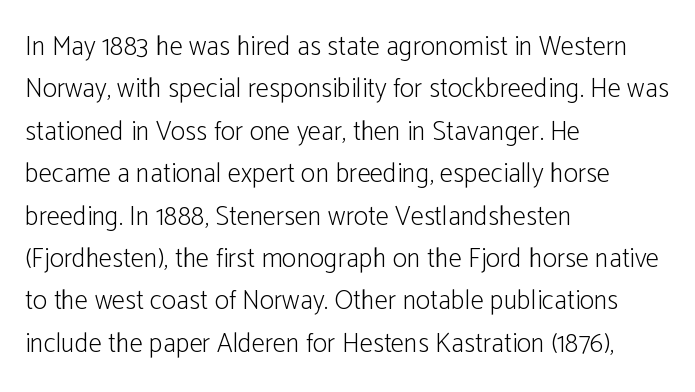
{"italic": "no", "bold": "no", "underline": "no", "align": "left", "line_spacing": "normal", "line_spacing_ratio": 1.57, "letter_spacing": "normal", "letter_spacing_em": 0.0, "glyph_px": 27}
